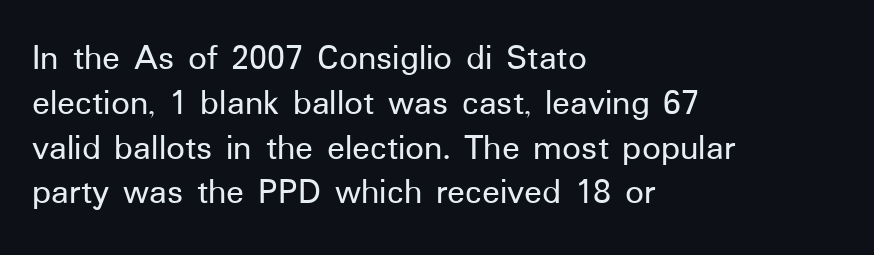
{"serif": "no", "italic": "no", "width": "normal", "stroke_contrast": "low", "x_height": "medium", "monospaced": "no", "underline": "no", "align": "left", "line_spacing_ratio": 1.21, "letter_spacing": "normal", "letter_spacing_em": 0.0, "glyph_px": 37}
